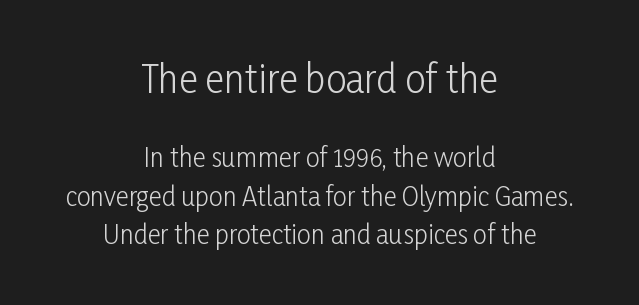
{"serif": "no", "italic": "no", "bold": "no", "weight": "light", "width": "condensed", "stroke_contrast": "low", "x_height": "medium", "monospaced": "no", "underline": "no", "align": "center", "line_spacing": "normal", "line_spacing_ratio": 1.55, "letter_spacing": "normal", "letter_spacing_em": 0.0, "larger_block": "first", "size_ratio": 1.48, "glyph_px": 37}
